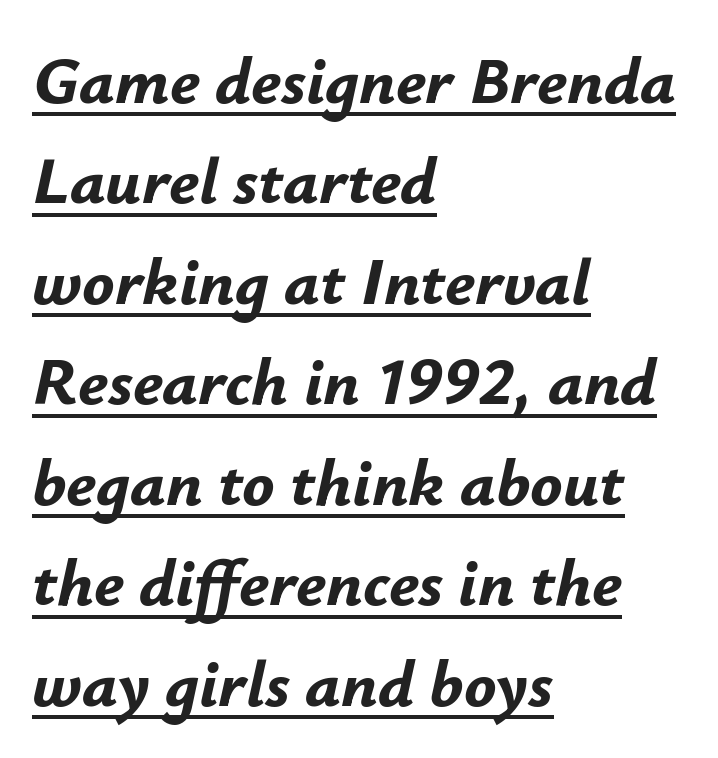
Q: Is the text bold? A: Yes.
Q: Is the text italic (slanted)? A: Yes, it leans right by about 12 degrees.
Q: Is the text underlined? A: Yes.
Q: How is the paragraph aligned? A: Left-aligned.
Q: Is the spacing between letters normal or unusually wide? A: Normal.
Q: Is the spacing between lines tight, normal or loose? A: Normal.
Q: Width (condensed, normal, or wide)? A: Normal.
Q: Stroke contrast? A: Low.
Q: x-height? A: Small.
Q: Monospaced? A: No.
